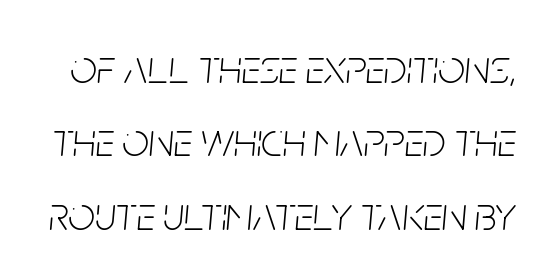
The image shows 47 px light, condensed type, italic (leaning right); set normal line spacing (1.56x), normal letter spacing, not underlined; low stroke contrast and a large x-height.
